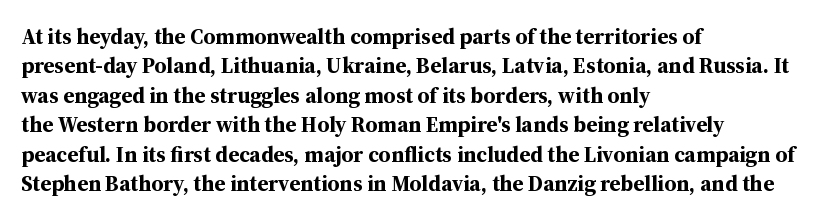
{"italic": "no", "bold": "yes", "underline": "no", "align": "left", "line_spacing": "normal", "line_spacing_ratio": 1.34, "letter_spacing": "normal", "letter_spacing_em": 0.0, "glyph_px": 22}
